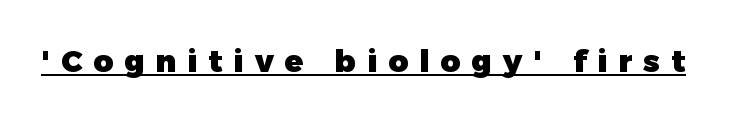
The image shows 31 px heavy sans-serif type, upright; set unusually wide letter spacing (+0.35 em), underlined; low stroke contrast and a medium x-height.
